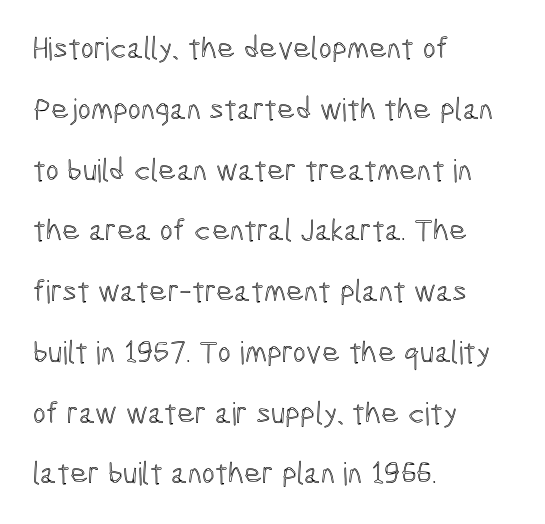
{"italic": "no", "width": "condensed", "x_height": "medium", "monospaced": "no", "underline": "no", "align": "left", "line_spacing": "loose", "line_spacing_ratio": 1.96, "letter_spacing": "normal", "letter_spacing_em": 0.0, "glyph_px": 31}
